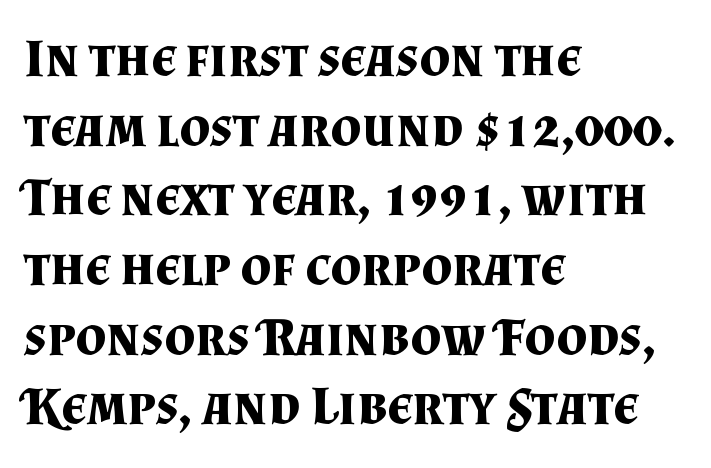
{"serif": "yes", "italic": "no", "bold": "yes", "weight": "bold", "width": "normal", "stroke_contrast": "medium", "x_height": "small", "monospaced": "no", "underline": "no", "align": "left", "line_spacing": "normal", "line_spacing_ratio": 1.29, "letter_spacing": "normal", "letter_spacing_em": 0.0, "glyph_px": 54}
